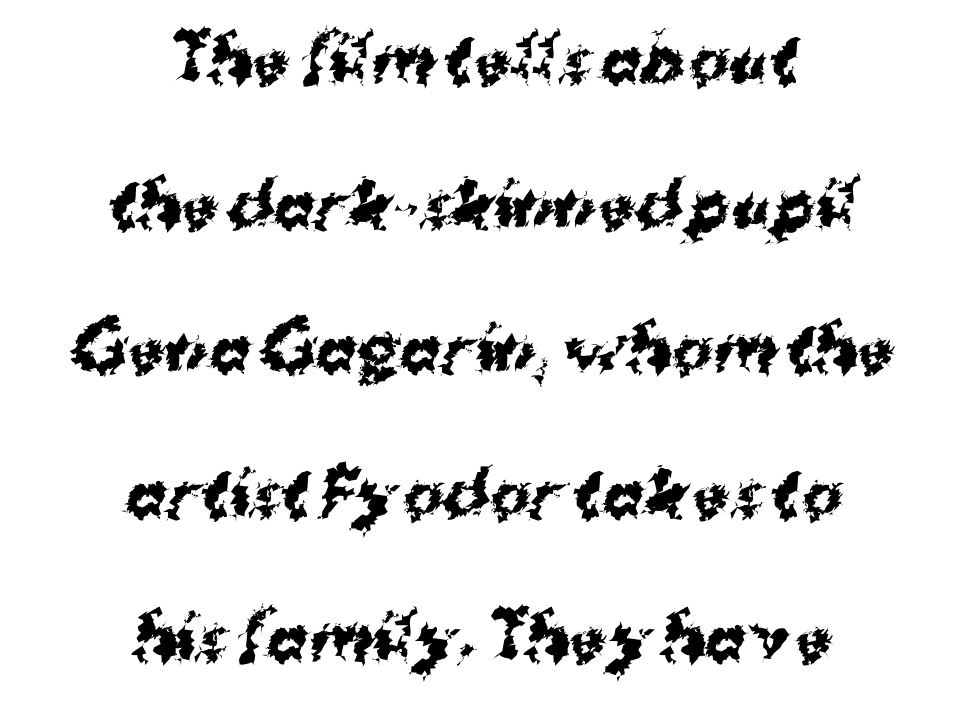
{"serif": "no", "bold": "yes", "weight": "bold", "width": "normal", "stroke_contrast": "medium", "x_height": "medium", "monospaced": "no", "underline": "no", "align": "center", "line_spacing": "loose", "line_spacing_ratio": 2.37, "letter_spacing": "normal", "letter_spacing_em": 0.0, "glyph_px": 61}
